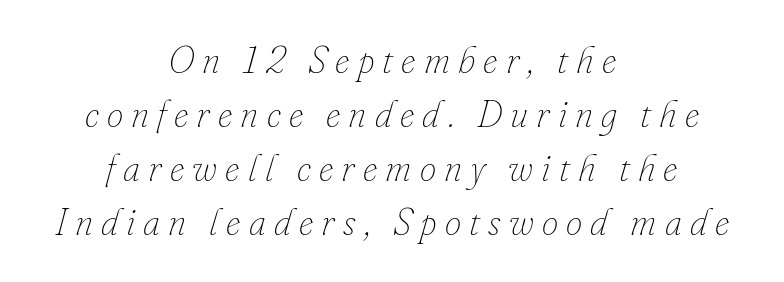
{"italic": "yes", "lean": "right", "slant_degrees": 16, "bold": "no", "weight": "thin", "width": "normal", "stroke_contrast": "low", "x_height": "small", "monospaced": "no", "underline": "no", "align": "center", "line_spacing": "normal", "line_spacing_ratio": 1.46, "letter_spacing": "wide", "letter_spacing_em": 0.22, "glyph_px": 37}
